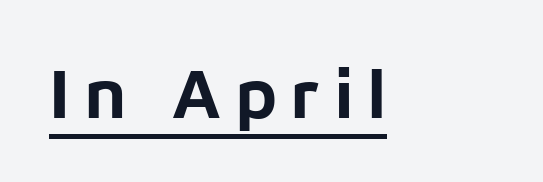
The image shows 71 px bold sans-serif type, upright; set underlined; low stroke contrast and a medium x-height.
